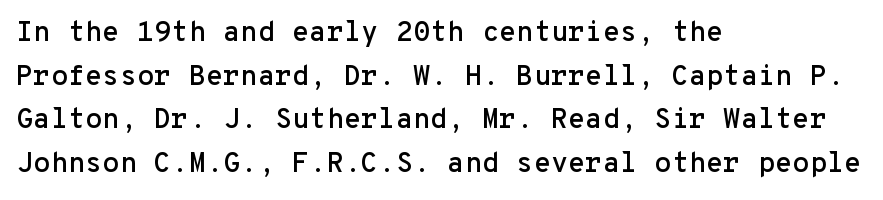
Do the characters align in a grid? Yes, the font is monospaced. Any mark beneath the type? The region is blank. Nothing sits at the stroke ends, so this counts as sans-serif. This is the regular roman posture of the typeface. Between one letter and the next there's only the usual sliver of space. Rows of type keep a routine distance in the vertical direction.
